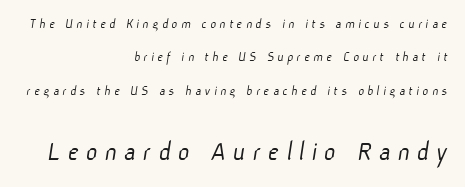
Students, observe: this is what heavily led, spacious text looks like. The words here are not underlined. This is not heavy type; no bold has been used. These lines are rendered in a variable-pitch font. The letterforms stand isolated, each surrounded by extra space. Notice how the passage keeps a crisp vertical edge on the right only.
